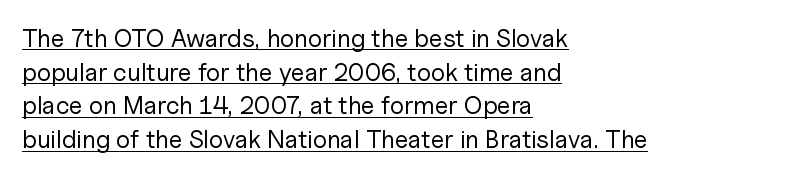
{"italic": "no", "bold": "no", "underline": "yes", "align": "left", "line_spacing": "normal", "line_spacing_ratio": 1.35, "letter_spacing": "normal", "letter_spacing_em": 0.0, "glyph_px": 25}
